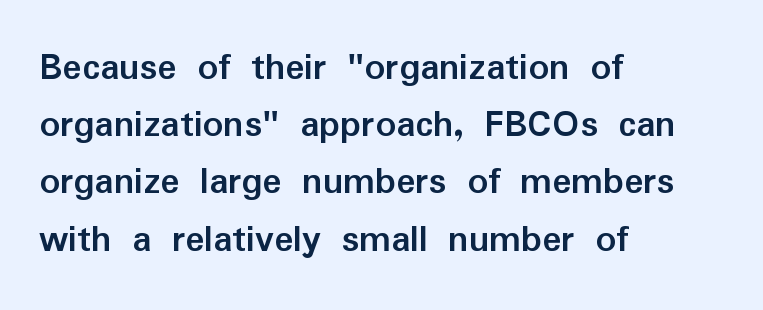
The image shows 40 px semibold sans-serif type, upright; set left-aligned, normal line spacing (1.43x), normal letter spacing, not underlined; low stroke contrast and a medium x-height.
